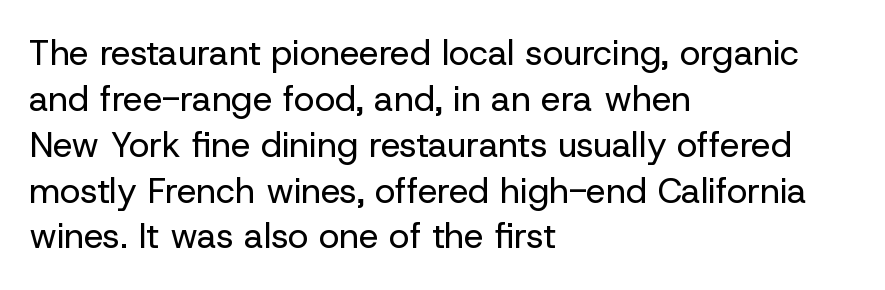
The image shows 35 px regular-weight sans-serif type, upright; set left-aligned, normal line spacing (1.31x), normal letter spacing, not underlined; low stroke contrast and a medium x-height.
